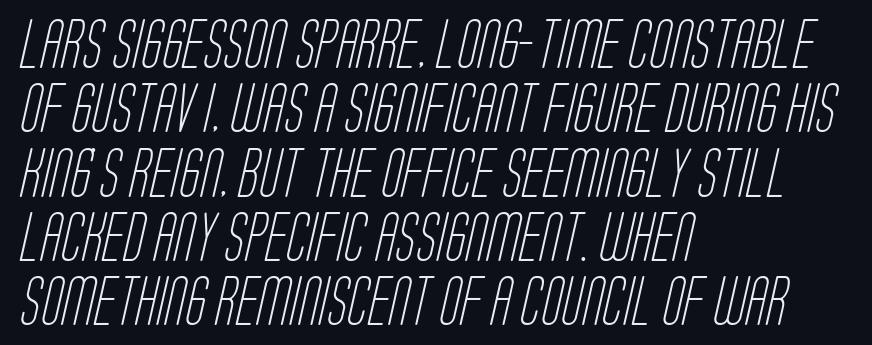
Has an underline been added? It has not. Font category for this specimen: sans-serif. Varying glyph widths throughout — classic text-font behaviour. Words appear dense and cohesive because spacing is normal. Regular leading. Is the stroke heavy? The answer is a plain regular-or-lighter.
